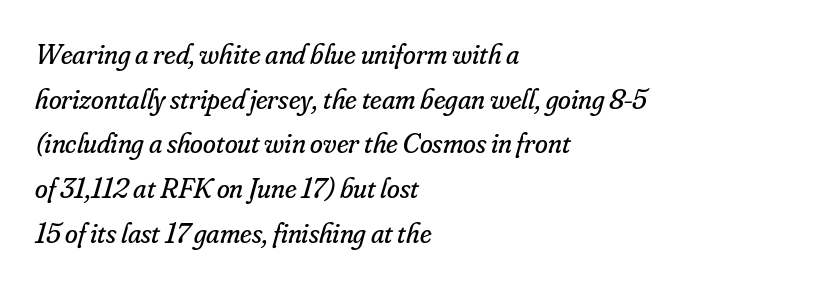
{"serif": "yes", "italic": "yes", "lean": "right", "slant_degrees": 16, "bold": "no", "weight": "regular", "width": "normal", "stroke_contrast": "low", "x_height": "small", "monospaced": "no", "underline": "no", "align": "left", "line_spacing": "normal", "line_spacing_ratio": 1.54, "letter_spacing": "normal", "letter_spacing_em": 0.0, "glyph_px": 29}
